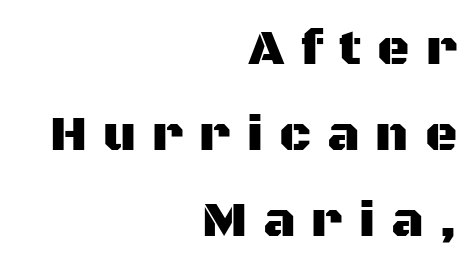
The image shows 50 px sans-serif type, upright; set right-aligned, line spacing 1.72x, unusually wide letter spacing (+0.32 em), not underlined; medium stroke contrast and a large x-height.
